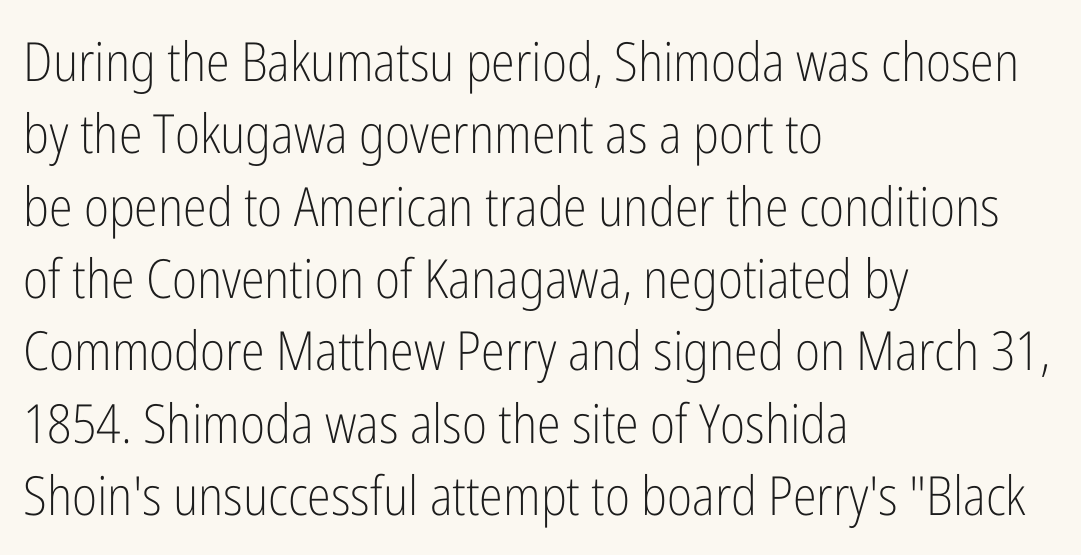
The typesetting does not lean heavy: it is not bold. Posture: upright roman. Does the copy run flush right? No — it runs flush left. These lines are rendered in a variable-pitch font. Each new line begins a customary step beneath the previous one.
